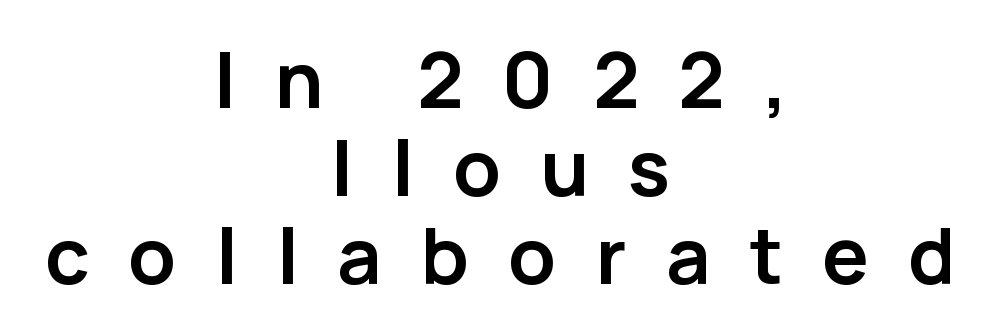
The image shows 78 px semibold sans-serif type, upright; set centered, tight line spacing (1.13x), unusually wide letter spacing (+0.5 em), not underlined; low stroke contrast and a medium x-height.
